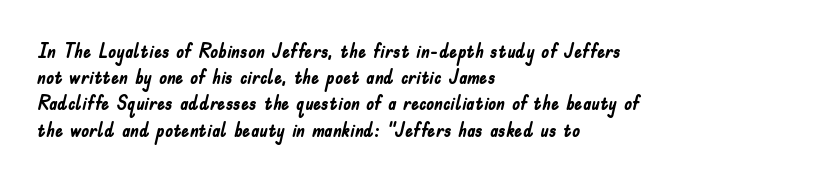
Q: Is the text bold? A: Yes.
Q: Is the text italic (slanted)? A: Yes.
Q: Is the text underlined? A: No.
Q: How is the paragraph aligned? A: Left-aligned.
Q: Is the spacing between letters normal or unusually wide? A: Normal.
Q: Is the spacing between lines tight, normal or loose? A: Normal.
